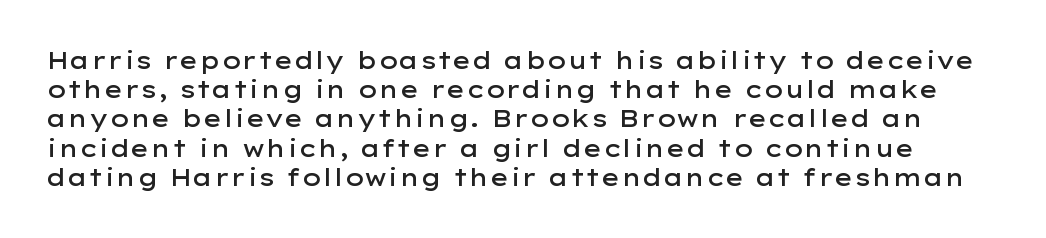
{"italic": "no", "bold": "semi", "underline": "no", "line_spacing": "normal", "line_spacing_ratio": 1.27, "letter_spacing": "normal", "letter_spacing_em": 0.0, "glyph_px": 23}
